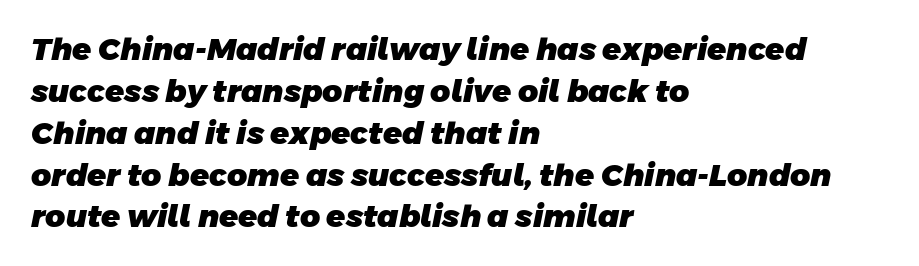
Q: Is the text bold? A: Yes.
Q: Is the typeface a serif or a sans-serif typeface? A: Sans-serif.
Q: Is the text underlined? A: No.
Q: How is the paragraph aligned? A: Left-aligned.
Q: Is the spacing between letters normal or unusually wide? A: Normal.
Q: Is the spacing between lines tight, normal or loose? A: Normal.
Q: Width (condensed, normal, or wide)? A: Normal.
Q: Stroke contrast? A: Low.
Q: x-height? A: Large.
Q: Monospaced? A: No.
